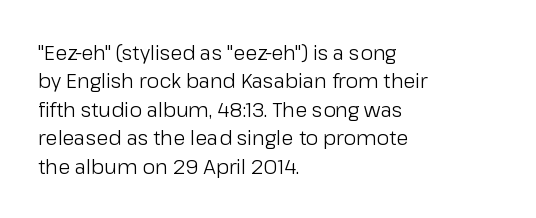
{"italic": "no", "bold": "no", "underline": "no", "align": "left", "line_spacing": "normal", "line_spacing_ratio": 1.42, "letter_spacing": "normal", "letter_spacing_em": 0.0, "glyph_px": 20}
